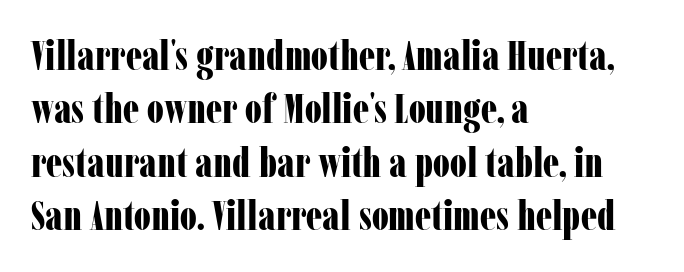
The image shows 41 px bold, condensed serif type, upright; set left-aligned, normal line spacing (1.3x), normal letter spacing, not underlined; low stroke contrast and a medium x-height.
